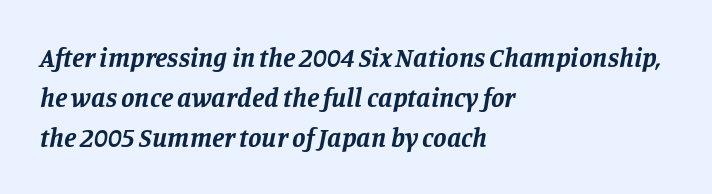
The image shows 27 px bold type, italic (leaning right); set left-aligned, normal line spacing (1.48x), normal letter spacing, not underlined.
